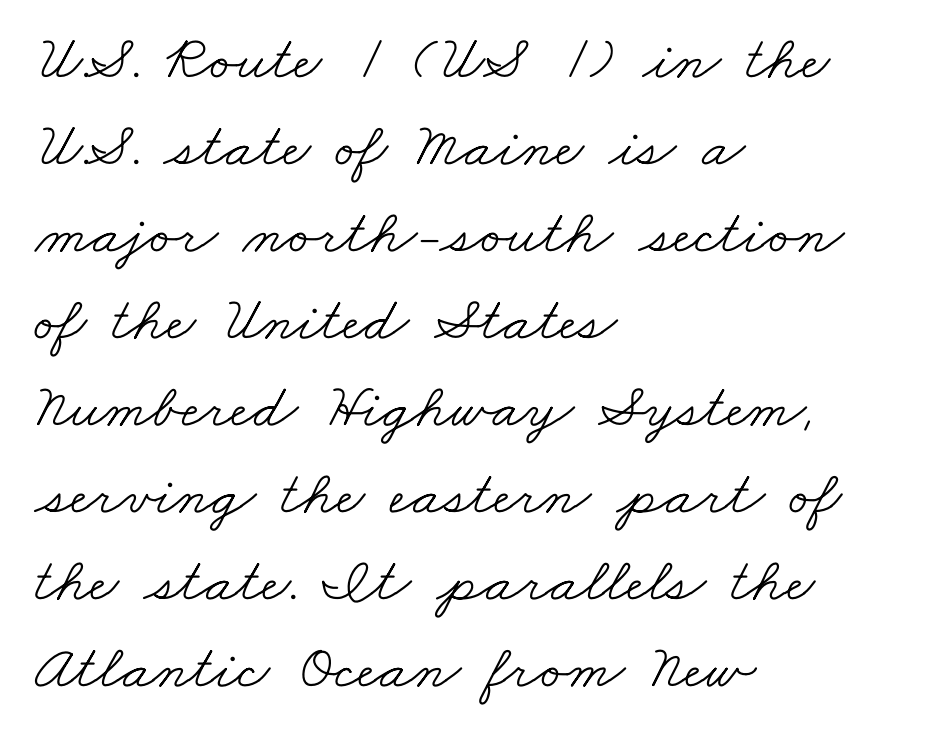
The image shows 63 px light, wide serif type; set left-aligned, normal line spacing (1.38x), normal letter spacing, not underlined; low stroke contrast and a small x-height.
